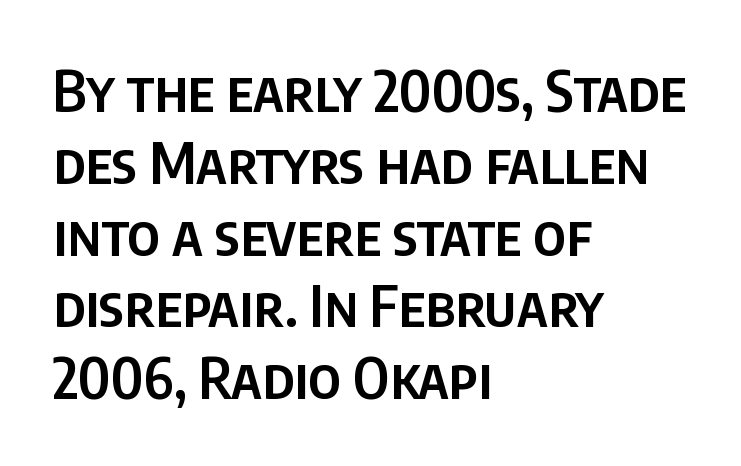
{"serif": "no", "italic": "no", "bold": "semi", "weight": "semibold", "width": "condensed", "stroke_contrast": "low", "x_height": "large", "monospaced": "no", "underline": "no", "align": "left", "line_spacing": "normal", "line_spacing_ratio": 1.26, "letter_spacing": "normal", "letter_spacing_em": 0.0, "glyph_px": 57}
